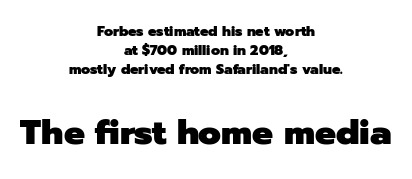
The image shows 35 px heavy sans-serif type, upright; set centered, normal line spacing (1.35x), normal letter spacing, not underlined; the second (bottom) block is 2.5x larger; low stroke contrast and a medium x-height.
